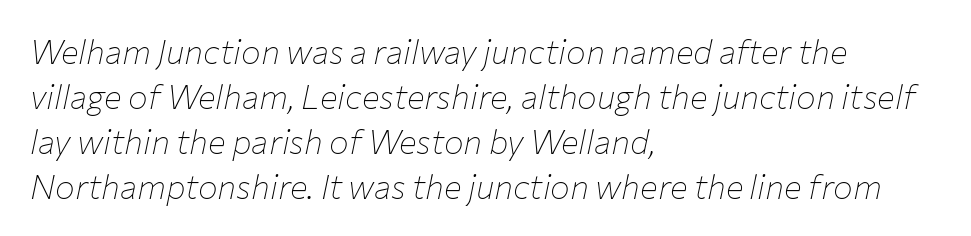
Q: Is the text bold? A: No.
Q: Is the text italic (slanted)? A: Yes, it leans right by about 12 degrees.
Q: Is the text underlined? A: No.
Q: How is the paragraph aligned? A: Left-aligned.
Q: Is the spacing between letters normal or unusually wide? A: Normal.
Q: Is the spacing between lines tight, normal or loose? A: Normal.
Q: Width (condensed, normal, or wide)? A: Normal.
Q: Stroke contrast? A: Low.
Q: x-height? A: Medium.
Q: Monospaced? A: No.
